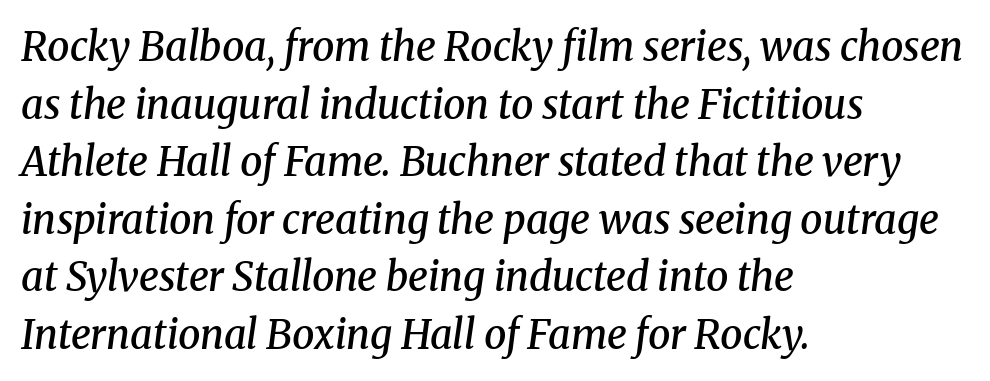
The image shows 40 px semibold serif type, italic (leaning right); set left-aligned, normal line spacing (1.44x), normal letter spacing, not underlined; medium stroke contrast and a medium x-height.
